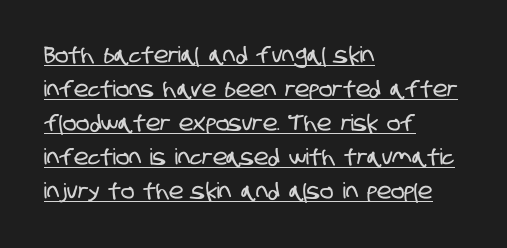
{"underline": "yes", "align": "left", "line_spacing": "normal", "line_spacing_ratio": 1.55, "letter_spacing": "normal", "letter_spacing_em": 0.0, "glyph_px": 22}
